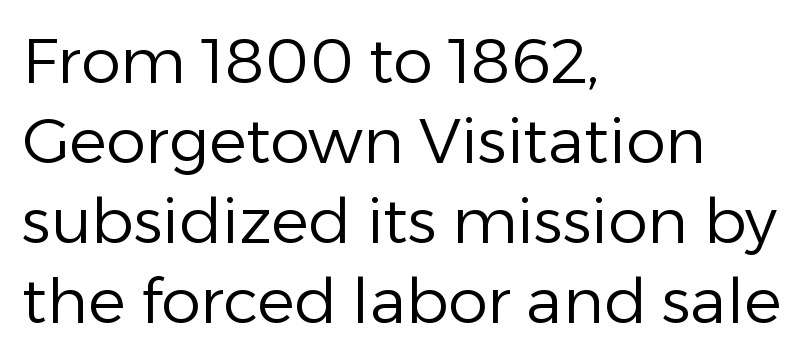
Leading: standard. Looks like regular typesetting: each glyph gets only the width it needs. In CSS terms this would be text-align: left. Each row of text sits above clean, open space. The letterforms sit shoulder to shoulder at normal distance. Is this a heavy cut? Hardly; it is regular or lighter.
